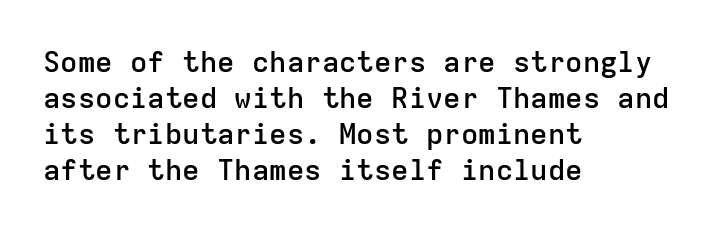
Q: Is the text bold? A: Semi-bold.
Q: Is the text italic (slanted)? A: No, it is upright.
Q: Is the typeface a serif or a sans-serif typeface? A: Sans-serif.
Q: Is the text underlined? A: No.
Q: How is the paragraph aligned? A: Left-aligned.
Q: Is the spacing between letters normal or unusually wide? A: Normal.
Q: Width (condensed, normal, or wide)? A: Normal.
Q: Stroke contrast? A: Low.
Q: x-height? A: Medium.
Q: Monospaced? A: Yes.
